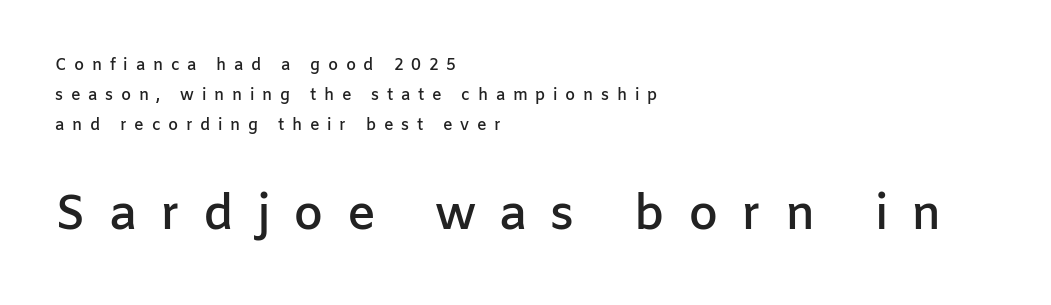
{"serif": "no", "italic": "no", "bold": "semi", "weight": "semibold", "width": "normal", "stroke_contrast": "low", "x_height": "medium", "monospaced": "no", "underline": "no", "align": "left", "line_spacing_ratio": 1.89, "letter_spacing": "wide", "letter_spacing_em": 0.48, "larger_block": "second", "size_ratio": 3.0, "glyph_px": 48}
